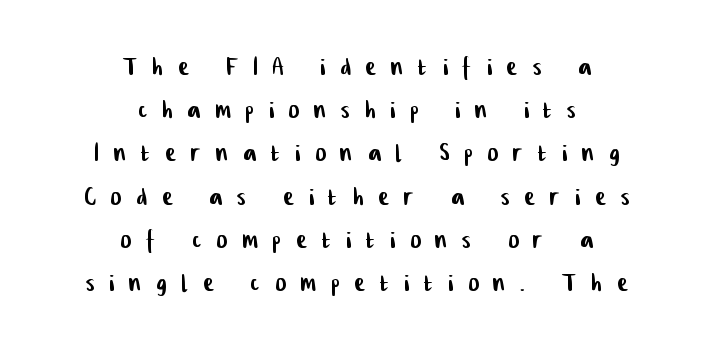
The image shows 32 px condensed sans-serif type; set centered, normal line spacing (1.35x), unusually wide letter spacing (+0.48 em), not underlined; low stroke contrast and a medium x-height.
